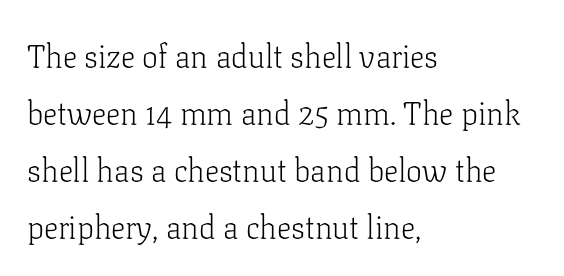
These lines are rendered in a variable-pitch font. The lines in this sample share a left origin and differ only in where they stop. Nothing unusual about the tracking: characters are spaced as the font intends. This rendering features lettering with no underline. Vertical stems look standard width or narrower in stroke. Type style note: has serifs.
